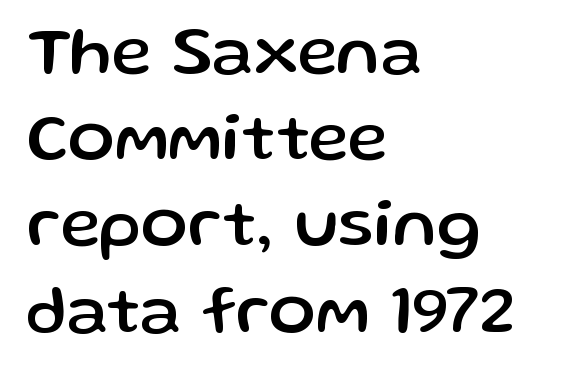
Q: Is the text italic (slanted)? A: No, it is upright.
Q: Is the typeface a serif or a sans-serif typeface? A: Sans-serif.
Q: Is the text underlined? A: No.
Q: How is the paragraph aligned? A: Left-aligned.
Q: Is the spacing between letters normal or unusually wide? A: Normal.
Q: Is the spacing between lines tight, normal or loose? A: Normal.
Q: Width (condensed, normal, or wide)? A: Normal.
Q: Stroke contrast? A: Low.
Q: x-height? A: Medium.
Q: Monospaced? A: No.
